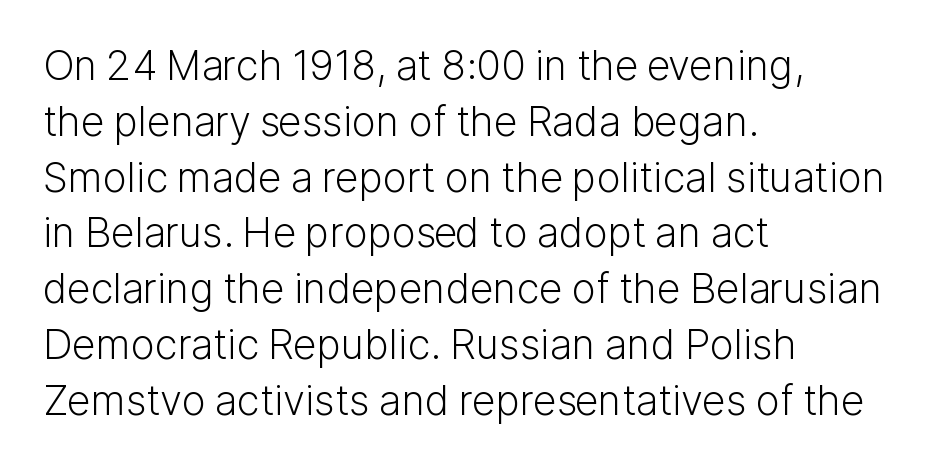
Q: Is the text bold? A: No.
Q: Is the text italic (slanted)? A: No, it is upright.
Q: Is the typeface a serif or a sans-serif typeface? A: Sans-serif.
Q: Is the text underlined? A: No.
Q: How is the paragraph aligned? A: Left-aligned.
Q: Is the spacing between letters normal or unusually wide? A: Normal.
Q: Is the spacing between lines tight, normal or loose? A: Normal.
Q: Width (condensed, normal, or wide)? A: Normal.
Q: Stroke contrast? A: Low.
Q: x-height? A: Medium.
Q: Monospaced? A: No.
